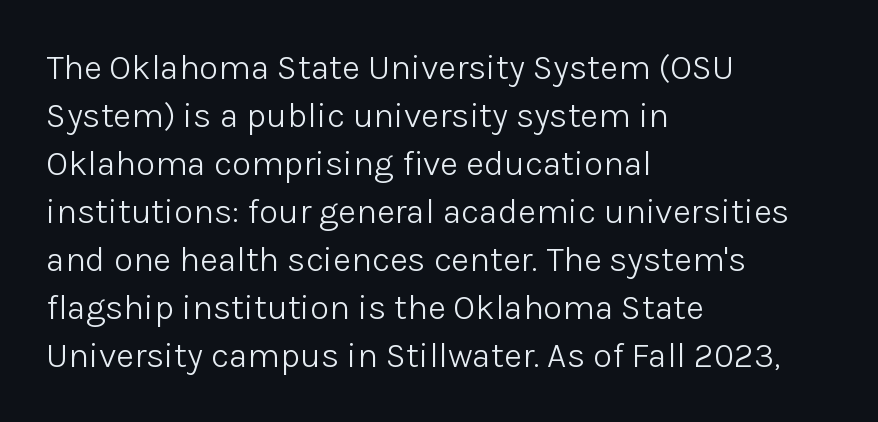
The image shows 35 px light sans-serif type, upright; set left-aligned, normal line spacing (1.37x), normal letter spacing, not underlined; low stroke contrast and a medium x-height.
